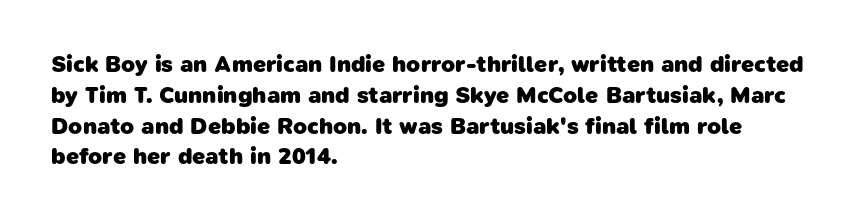
Q: Is the text bold? A: Yes.
Q: Is the text underlined? A: No.
Q: How is the paragraph aligned? A: Left-aligned.
Q: Is the spacing between letters normal or unusually wide? A: Normal.
Q: Is the spacing between lines tight, normal or loose? A: Normal.
